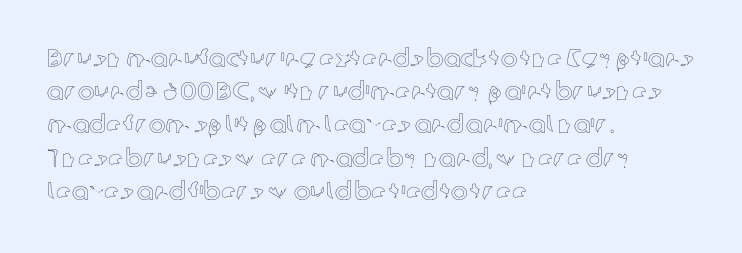
Students, observe: this is what conventionally led text looks like. Look at the tracking — it's just the regular setting, nothing added. The paragraph has a hard left edge and a soft right edge. Check under the words: just untouched page. The lettering holds an erect, upright posture throughout.
